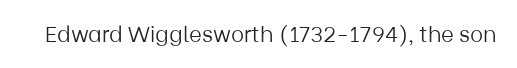
Q: Is the text bold? A: No.
Q: Is the text italic (slanted)? A: No, it is upright.
Q: Is the text underlined? A: No.
Q: Is the spacing between letters normal or unusually wide? A: Normal.
